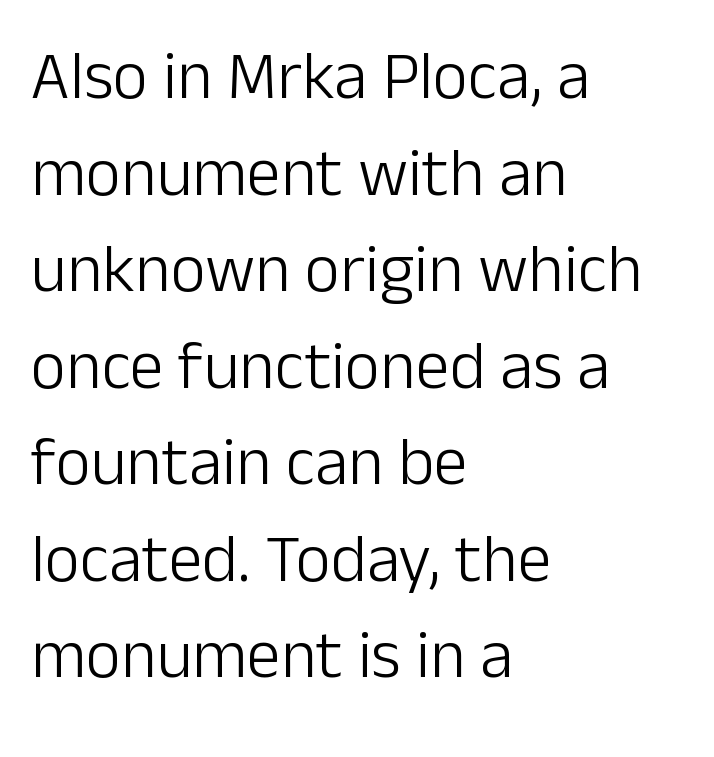
The zone under the glyphs is completely vacant. Do the characters align in a grid? No, the font is proportional. Baseline-to-baseline distance is the conventional proportion of letter height. Heft: none added — not bold.
